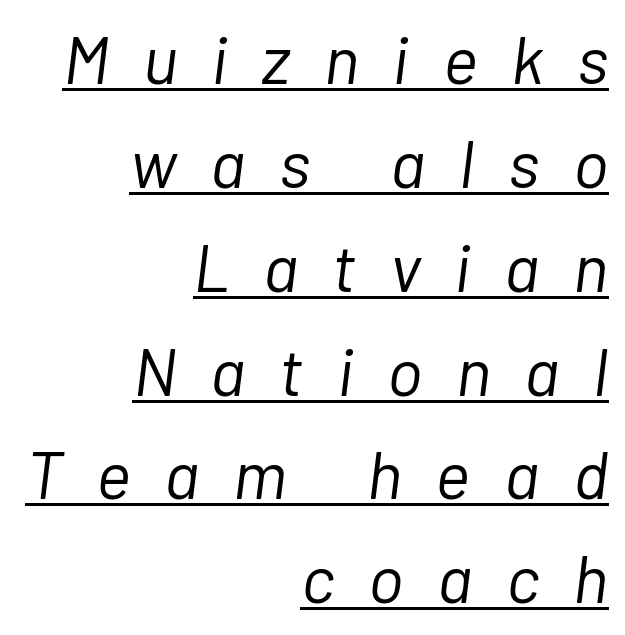
These lines sit exactly where default settings would place them. All the whitespace from short lines collects on the left. When letters slant like this, we call the style italic. Each stroke keeps to a modest, everyday thickness or less. Think of a printed novel: that variable character pitch is what you see here. Each line of the rendering has a horizontal stroke beneath the glyphs.
